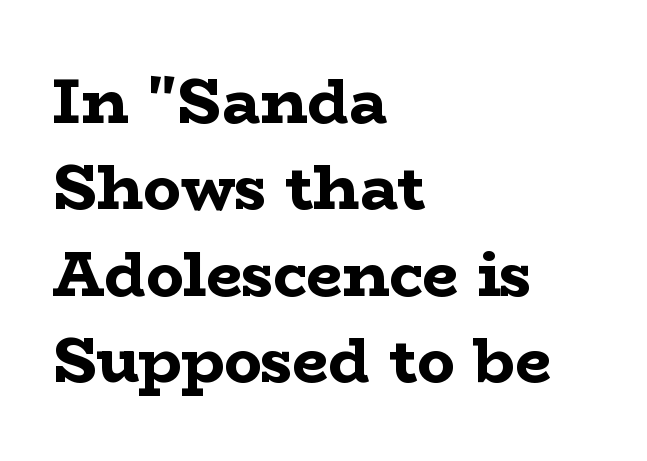
Q: Is the text bold? A: Yes.
Q: Is the text italic (slanted)? A: No, it is upright.
Q: Is the typeface a serif or a sans-serif typeface? A: Serif.
Q: Is the text underlined? A: No.
Q: How is the paragraph aligned? A: Left-aligned.
Q: Is the spacing between letters normal or unusually wide? A: Normal.
Q: Is the spacing between lines tight, normal or loose? A: Normal.
Q: Width (condensed, normal, or wide)? A: Wide.
Q: Stroke contrast? A: Low.
Q: x-height? A: Medium.
Q: Monospaced? A: No.
